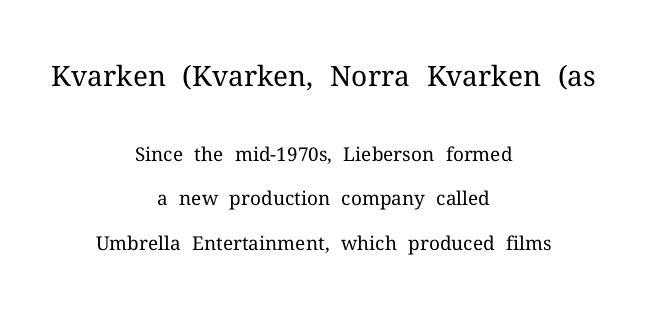
Q: Is the text bold? A: No.
Q: Is the text italic (slanted)? A: No, it is upright.
Q: Is the typeface a serif or a sans-serif typeface? A: Serif.
Q: Is the text underlined? A: No.
Q: How is the paragraph aligned? A: Centered.
Q: Is the spacing between letters normal or unusually wide? A: Normal.
Q: Is the spacing between lines tight, normal or loose? A: Loose.
Q: Which block of text is set in a larger size, the first (top) or the second (bottom)? A: The first (top) one.
Q: Width (condensed, normal, or wide)? A: Normal.
Q: Stroke contrast? A: Medium.
Q: x-height? A: Medium.
Q: Monospaced? A: No.
